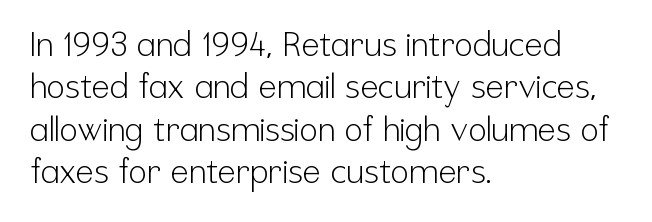
The image shows 34 px light, condensed sans-serif type, upright; set left-aligned, normal line spacing (1.25x), normal letter spacing, not underlined; low stroke contrast and a medium x-height.
